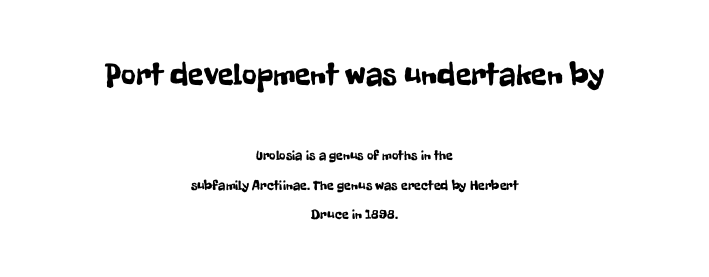
{"serif": "no", "italic": "no", "width": "condensed", "stroke_contrast": "low", "x_height": "medium", "monospaced": "no", "underline": "no", "align": "center", "line_spacing": "loose", "line_spacing_ratio": 2.09, "letter_spacing": "normal", "letter_spacing_em": 0.0, "larger_block": "first", "size_ratio": 2.29, "glyph_px": 32}
